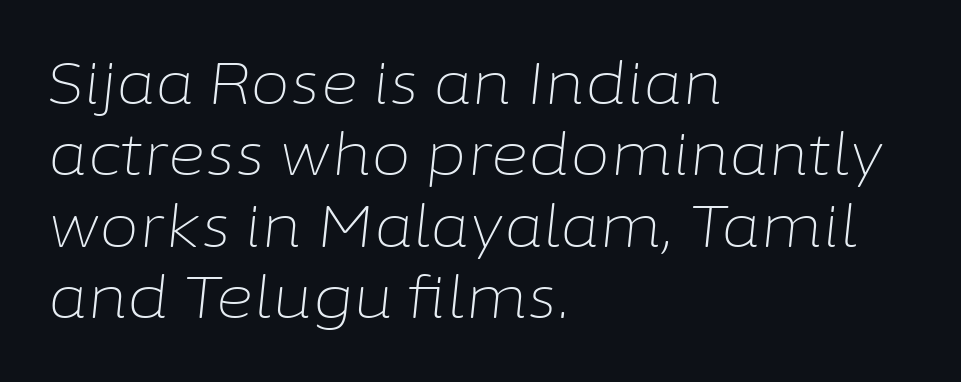
Q: Is the text bold? A: No.
Q: Is the text italic (slanted)? A: Yes, it leans right by about 6 degrees.
Q: Is the text underlined? A: No.
Q: How is the paragraph aligned? A: Left-aligned.
Q: Is the spacing between letters normal or unusually wide? A: Normal.
Q: Width (condensed, normal, or wide)? A: Normal.
Q: Stroke contrast? A: Low.
Q: x-height? A: Medium.
Q: Monospaced? A: No.
